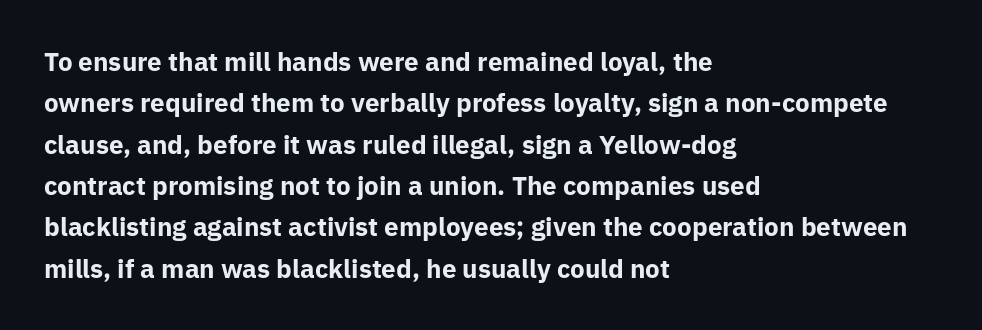
Descenders are the only things crossing below the line. Honestly, the row spacing looks completely unremarkable. The font is running at its bold setting. Inter-character spacing is left at the font's built-in metrics. Vertical strokes here are truly vertical.
